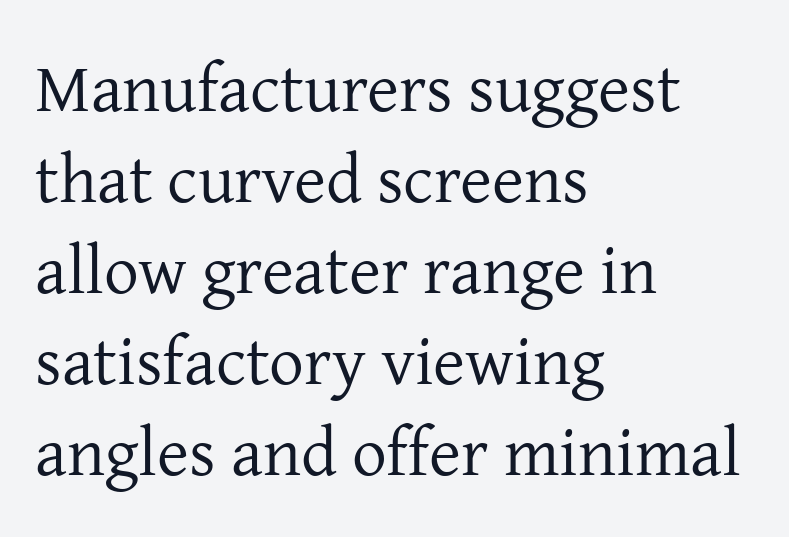
{"serif": "yes", "italic": "no", "bold": "no", "weight": "regular", "width": "normal", "stroke_contrast": "low", "x_height": "medium", "monospaced": "no", "underline": "no", "align": "left", "line_spacing": "normal", "line_spacing_ratio": 1.32, "letter_spacing": "normal", "letter_spacing_em": 0.0, "glyph_px": 69}
